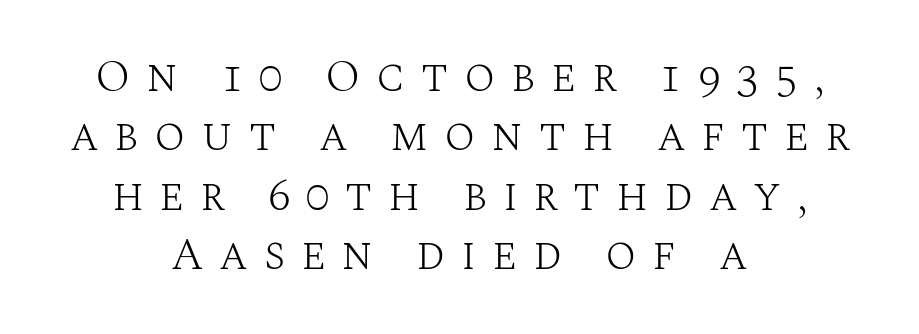
The image shows 46 px light serif type, upright; set centered, normal line spacing (1.29x), unusually wide letter spacing (+0.34 em), not underlined; medium stroke contrast and a large x-height.
